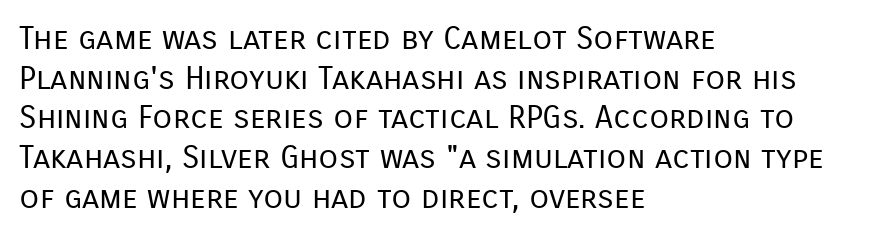
The image shows 32 px regular-weight sans-serif type, upright; set left-aligned, line spacing 1.24x, normal letter spacing, not underlined; low stroke contrast and a medium x-height.
